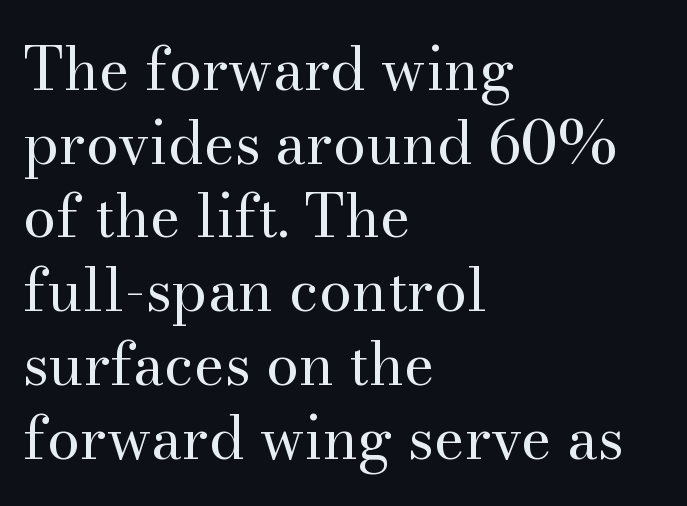
Q: Is the text bold? A: No.
Q: Is the text italic (slanted)? A: No, it is upright.
Q: Is the typeface a serif or a sans-serif typeface? A: Serif.
Q: Is the text underlined? A: No.
Q: How is the paragraph aligned? A: Left-aligned.
Q: Is the spacing between letters normal or unusually wide? A: Normal.
Q: Is the spacing between lines tight, normal or loose? A: Normal.
Q: Width (condensed, normal, or wide)? A: Normal.
Q: Stroke contrast? A: Medium.
Q: x-height? A: Small.
Q: Monospaced? A: No.
